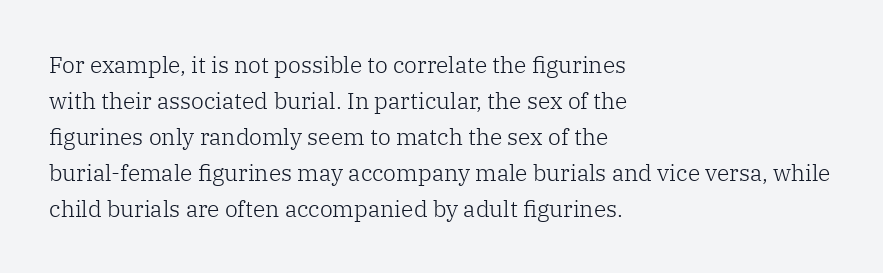
{"italic": "no", "bold": "no", "underline": "no", "align": "left", "line_spacing": "normal", "line_spacing_ratio": 1.56, "letter_spacing": "normal", "letter_spacing_em": 0.0, "glyph_px": 23}
